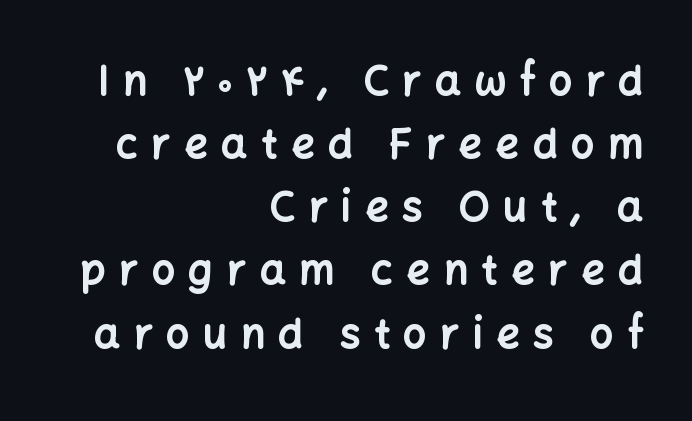
{"serif": "no", "italic": "no", "bold": "yes", "weight": "bold", "width": "normal", "stroke_contrast": "low", "x_height": "medium", "monospaced": "no", "underline": "no", "align": "right", "line_spacing": "normal", "line_spacing_ratio": 1.54, "letter_spacing": "wide", "letter_spacing_em": 0.33, "glyph_px": 41}
